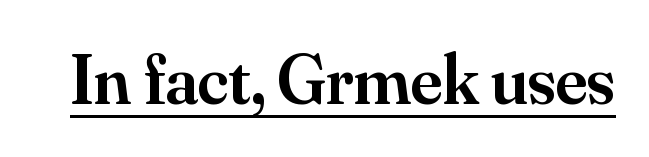
{"serif": "yes", "italic": "no", "bold": "semi", "weight": "semibold", "width": "normal", "stroke_contrast": "medium", "x_height": "small", "monospaced": "no", "underline": "yes", "letter_spacing": "normal", "letter_spacing_em": 0.0, "glyph_px": 71}
